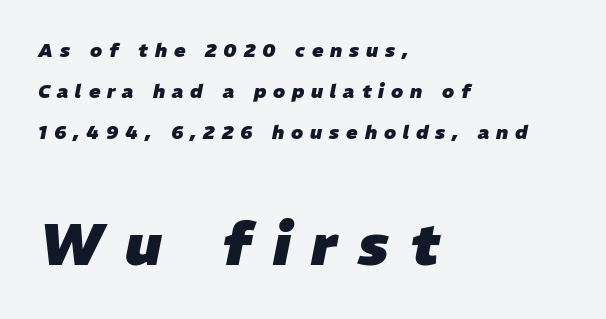
{"italic": "yes", "lean": "right", "slant_degrees": 11, "bold": "yes", "weight": "heavy", "width": "normal", "stroke_contrast": "low", "x_height": "medium", "monospaced": "no", "underline": "no", "align": "left", "line_spacing": "loose", "line_spacing_ratio": 2.16, "letter_spacing": "wide", "letter_spacing_em": 0.36, "larger_block": "second", "size_ratio": 3.05, "glyph_px": 58}
